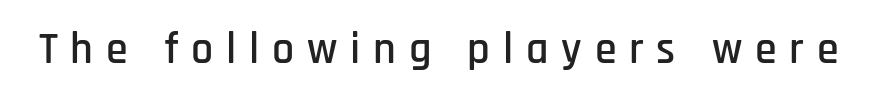
{"serif": "no", "italic": "no", "width": "condensed", "stroke_contrast": "low", "x_height": "large", "monospaced": "no", "underline": "no", "letter_spacing": "wide", "letter_spacing_em": 0.29, "glyph_px": 44}
